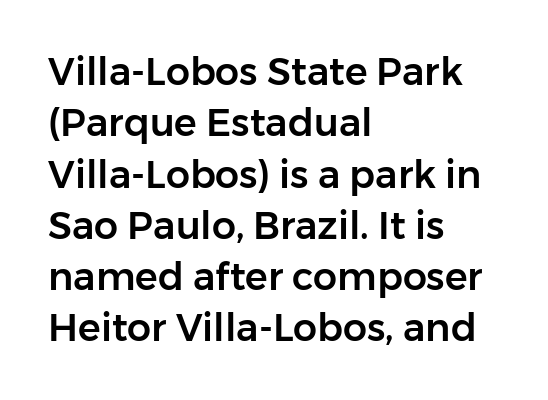
The image shows 38 px sans-serif type, upright; set left-aligned, normal line spacing (1.35x), normal letter spacing, not underlined; low stroke contrast and a medium x-height.
